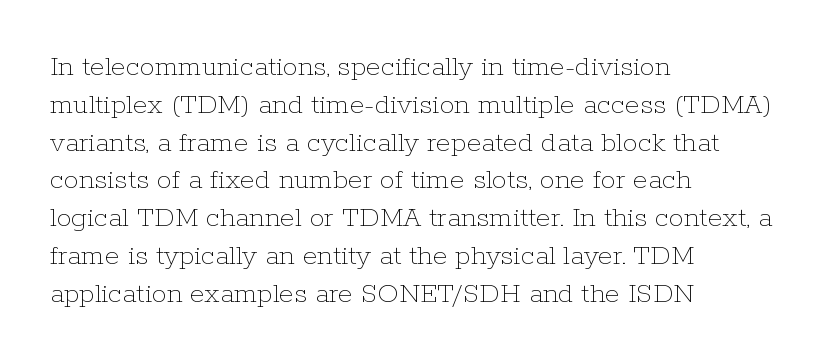
Q: Is the text bold? A: No.
Q: Is the text italic (slanted)? A: No, it is upright.
Q: Is the text underlined? A: No.
Q: How is the paragraph aligned? A: Left-aligned.
Q: Is the spacing between letters normal or unusually wide? A: Normal.
Q: Is the spacing between lines tight, normal or loose? A: Normal.
Q: Width (condensed, normal, or wide)? A: Normal.
Q: Stroke contrast? A: Low.
Q: x-height? A: Medium.
Q: Monospaced? A: No.
